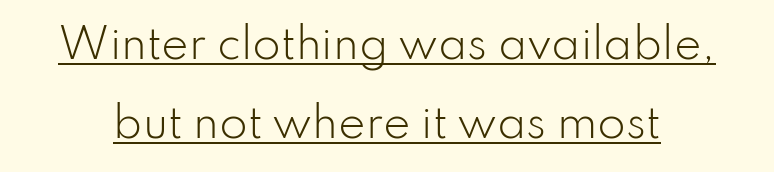
The image shows 41 px light sans-serif type, upright; set loose line spacing (1.92x), normal letter spacing, underlined; low stroke contrast and a small x-height.
